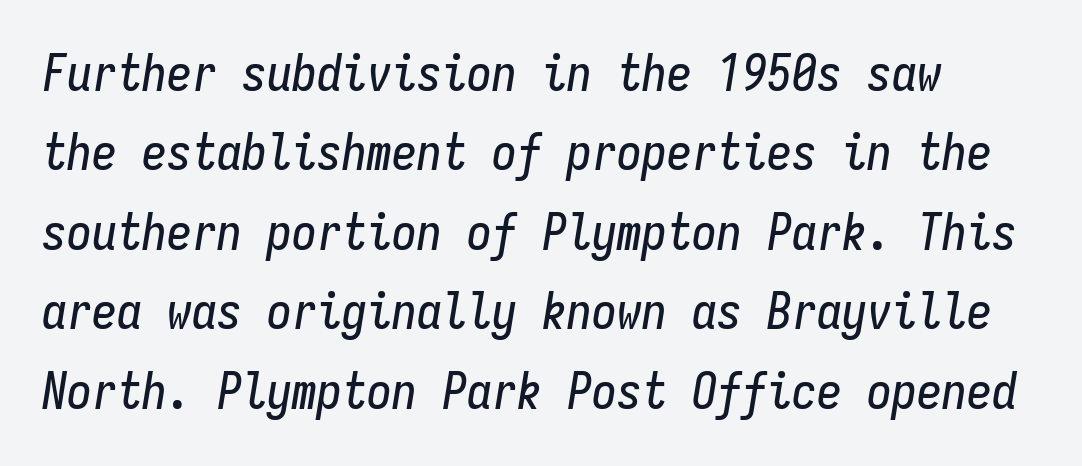
Tracking here is standard; glyphs follow each other at the usual distance. Italic: yes, the glyphs are oblique. Rows of type keep a routine distance in the vertical direction. Note the uniform advance width — an 'i' takes as much space as an 'm'. Just letters on the line, the space beneath them empty.
